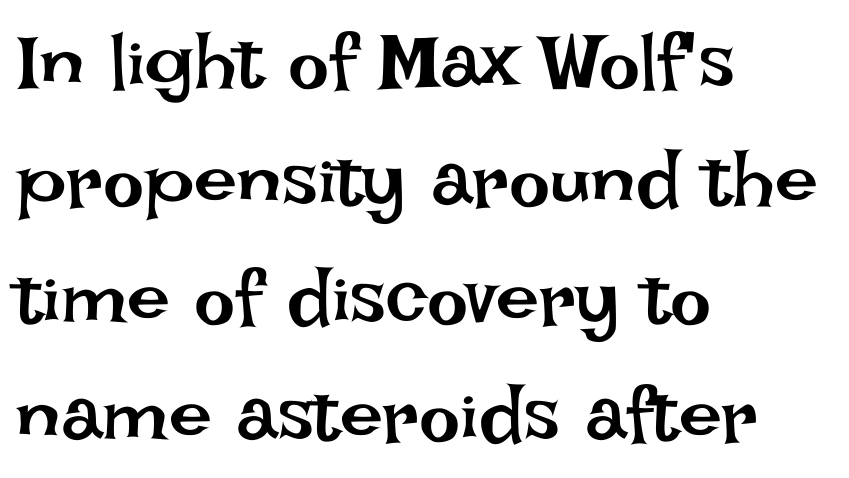
Q: Is the text bold? A: No.
Q: Is the text italic (slanted)? A: No, it is upright.
Q: Is the text underlined? A: No.
Q: How is the paragraph aligned? A: Left-aligned.
Q: Is the spacing between letters normal or unusually wide? A: Normal.
Q: Is the spacing between lines tight, normal or loose? A: Normal.
Q: Width (condensed, normal, or wide)? A: Normal.
Q: Stroke contrast? A: Low.
Q: x-height? A: Large.
Q: Monospaced? A: No.
